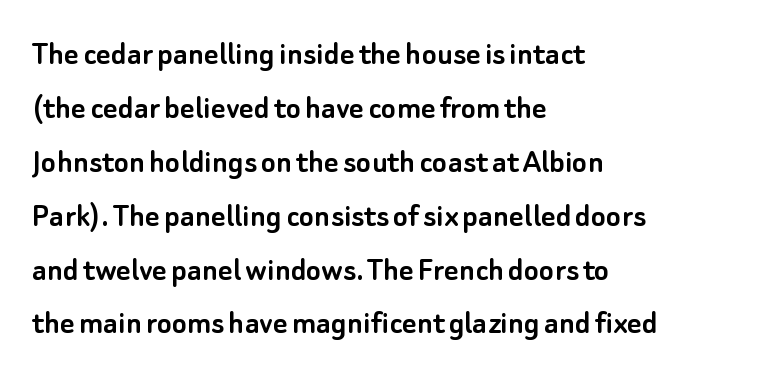
{"serif": "no", "italic": "no", "width": "normal", "stroke_contrast": "low", "x_height": "small", "monospaced": "no", "underline": "no", "align": "left", "line_spacing": "normal", "line_spacing_ratio": 1.54, "letter_spacing": "normal", "letter_spacing_em": 0.0, "glyph_px": 35}
